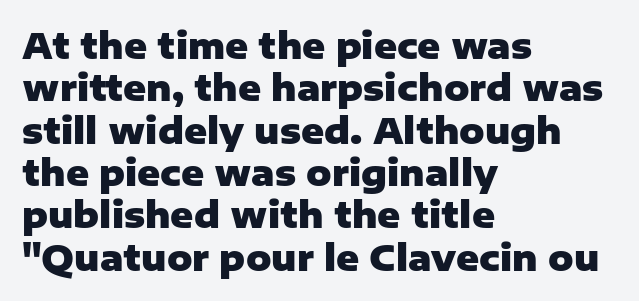
{"serif": "no", "italic": "no", "bold": "yes", "weight": "heavy", "width": "normal", "stroke_contrast": "low", "x_height": "medium", "monospaced": "no", "underline": "no", "align": "left", "line_spacing_ratio": 1.21, "letter_spacing": "normal", "letter_spacing_em": 0.0, "glyph_px": 35}
